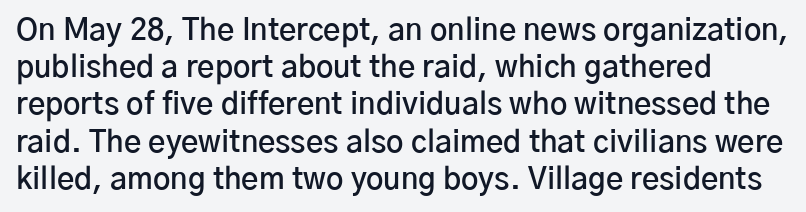
The image shows 30 px semibold sans-serif type, upright; set left-aligned, line spacing 1.24x, normal letter spacing, not underlined; low stroke contrast and a medium x-height.
